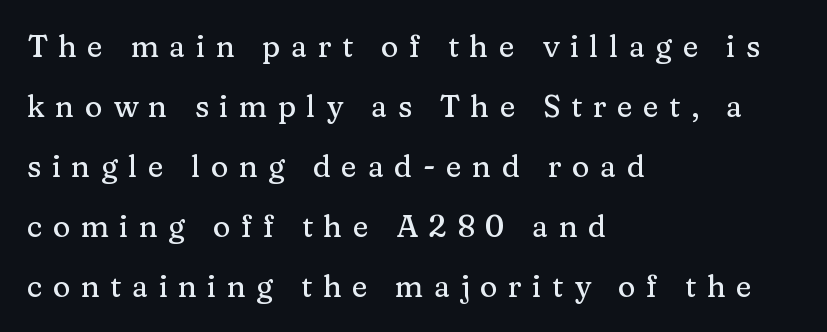
Beneath every word, the page is bare. Is this a fixed-width face? No — the glyphs have proportional, varying widths. Does the leading feel generous? Absolutely, it's lavish. This rendering widens character spacing well past its baseline value. The typesetter chose a ragged-right arrangement here.
